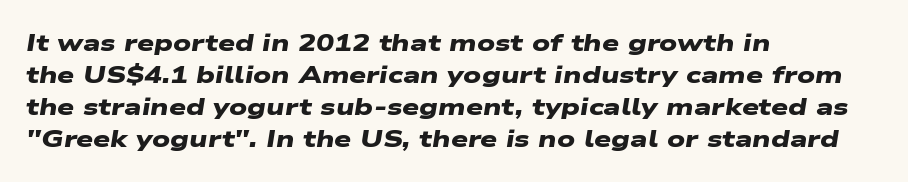
Q: Is the text bold? A: Yes.
Q: Is the text underlined? A: No.
Q: How is the paragraph aligned? A: Left-aligned.
Q: Is the spacing between letters normal or unusually wide? A: Normal.
Q: Is the spacing between lines tight, normal or loose? A: Normal.
